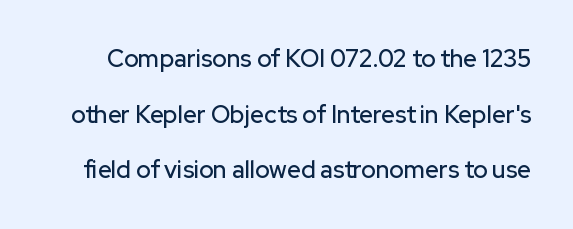
Q: Is the text italic (slanted)? A: No, it is upright.
Q: Is the text underlined? A: No.
Q: Is the spacing between letters normal or unusually wide? A: Normal.
Q: Is the spacing between lines tight, normal or loose? A: Loose.
